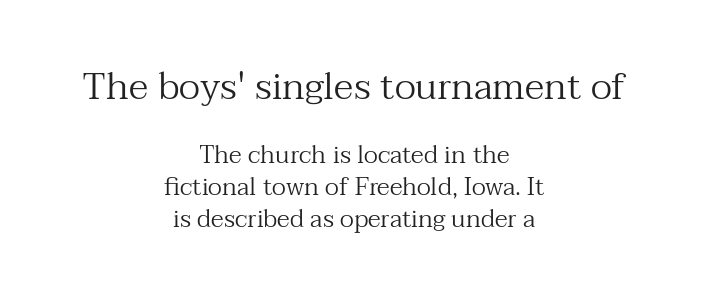
The image shows 38 px regular-weight serif type, upright; set centered, normal line spacing (1.28x), normal letter spacing, not underlined; the first (top) block is 1.52x larger; medium stroke contrast and a medium x-height.
